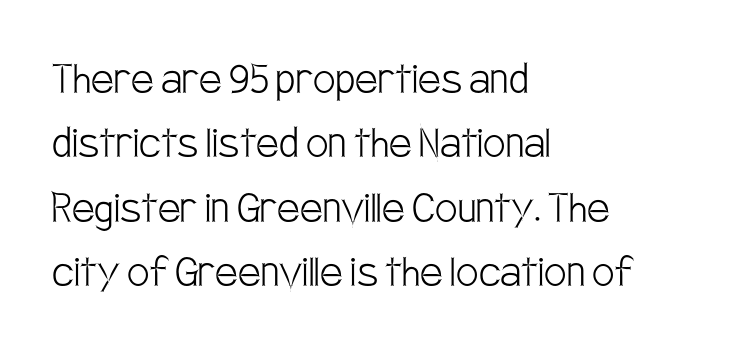
{"serif": "no", "italic": "no", "bold": "no", "weight": "light", "width": "condensed", "stroke_contrast": "low", "x_height": "large", "monospaced": "no", "underline": "no", "align": "left", "line_spacing": "normal", "line_spacing_ratio": 1.29, "letter_spacing": "normal", "letter_spacing_em": 0.0, "glyph_px": 50}
